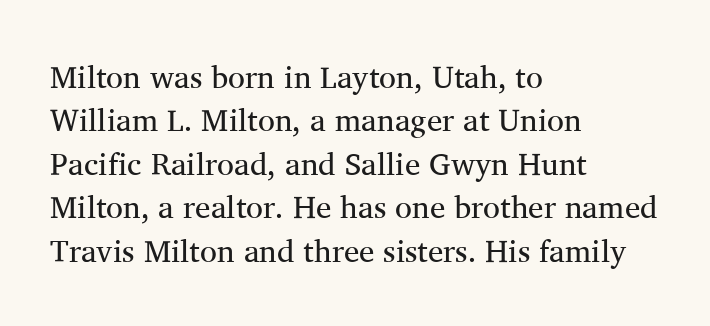
The image shows 31 px regular-weight serif type, upright; set left-aligned, normal line spacing (1.4x), normal letter spacing, not underlined; medium stroke contrast and a medium x-height.
